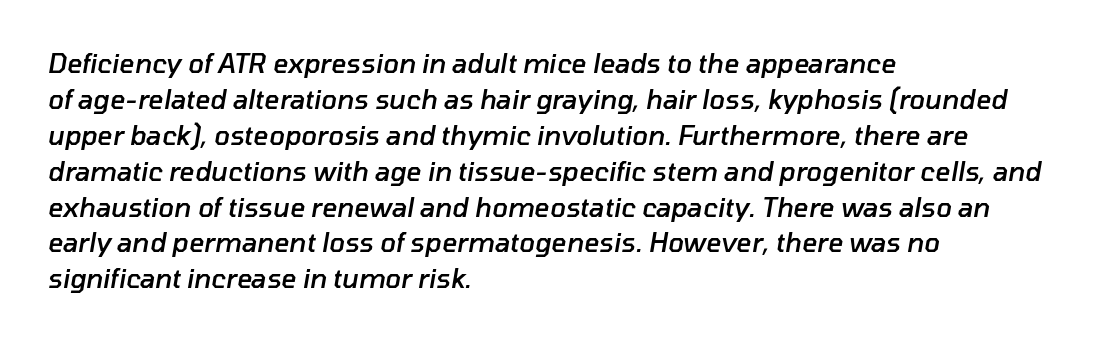
Q: Is the text bold? A: Semi-bold.
Q: Is the text italic (slanted)? A: Yes, it leans right by about 10 degrees.
Q: Is the text underlined? A: No.
Q: How is the paragraph aligned? A: Left-aligned.
Q: Is the spacing between letters normal or unusually wide? A: Normal.
Q: Is the spacing between lines tight, normal or loose? A: Normal.
